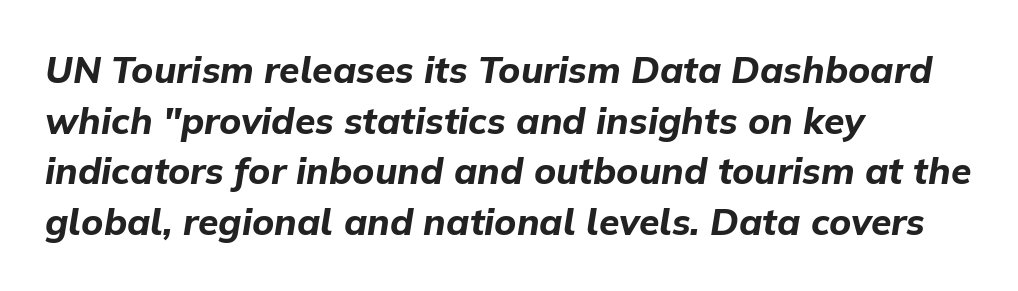
Lines of text with bare space underneath. Between one letter and the next there's only the usual sliver of space. Weight: bold. Caption: multi-line text, flush left, ragged right.
